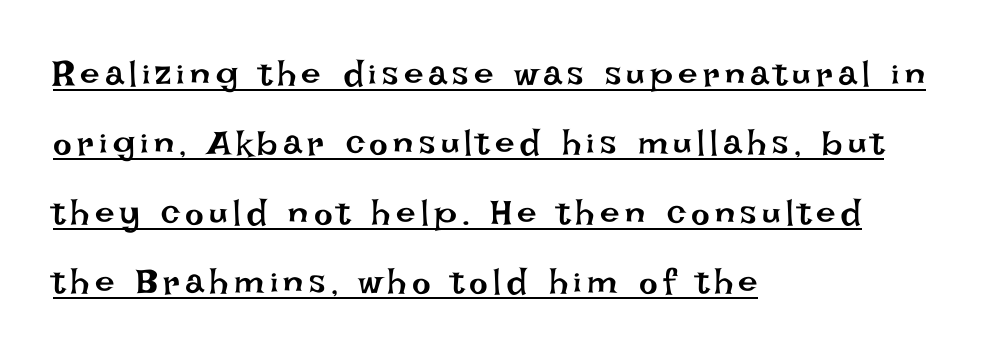
Q: Is the text bold? A: No.
Q: Is the text italic (slanted)? A: No, it is upright.
Q: Is the text underlined? A: Yes.
Q: How is the paragraph aligned? A: Left-aligned.
Q: Is the spacing between lines tight, normal or loose? A: Loose.
Q: Width (condensed, normal, or wide)? A: Normal.
Q: Stroke contrast? A: Low.
Q: x-height? A: Large.
Q: Monospaced? A: No.
